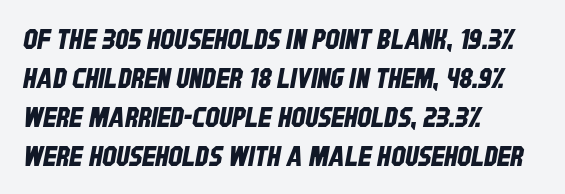
Interline gaps are of average width in this sample. Words float on clear page, feet unadorned. The passage shown is typed in a proportional face where columns would drift. Each line starts at the same left margin while the right side varies.
